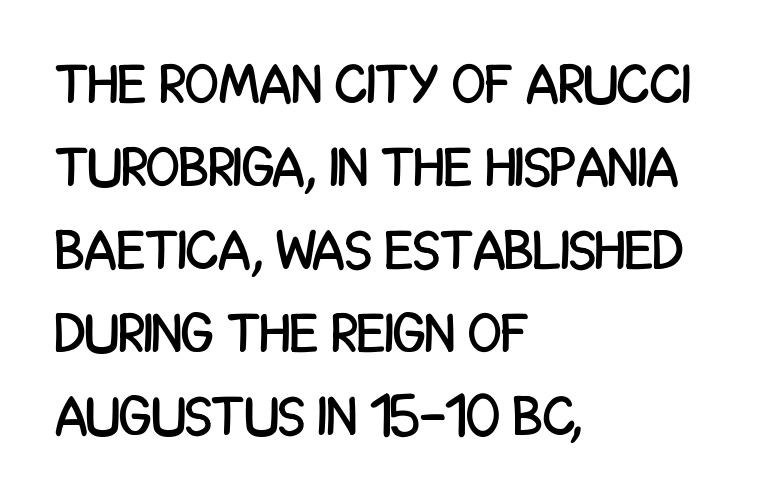
The image shows 55 px condensed sans-serif type, upright; set left-aligned, normal line spacing (1.51x), normal letter spacing, not underlined; low stroke contrast and a large x-height.
